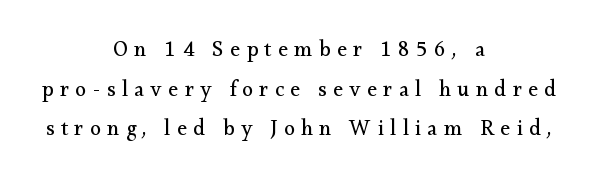
Q: Is the text bold? A: No.
Q: Is the text italic (slanted)? A: No, it is upright.
Q: Is the text underlined? A: No.
Q: How is the paragraph aligned? A: Centered.
Q: Is the spacing between letters normal or unusually wide? A: Unusually wide.
